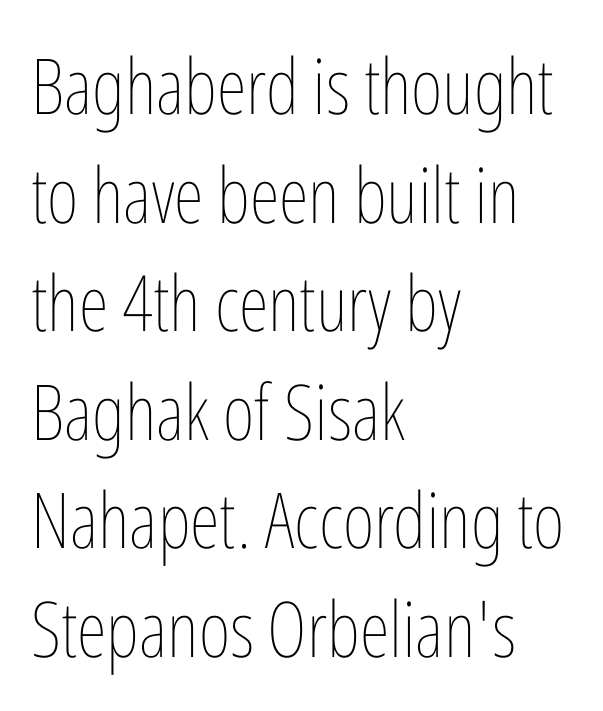
Stroke mass is kept to a normal reading level or below. The space directly below the letters is spotless. Interline gaps are of average width in this sample. Compared with a centered layout, this one pins lines to the left instead.
